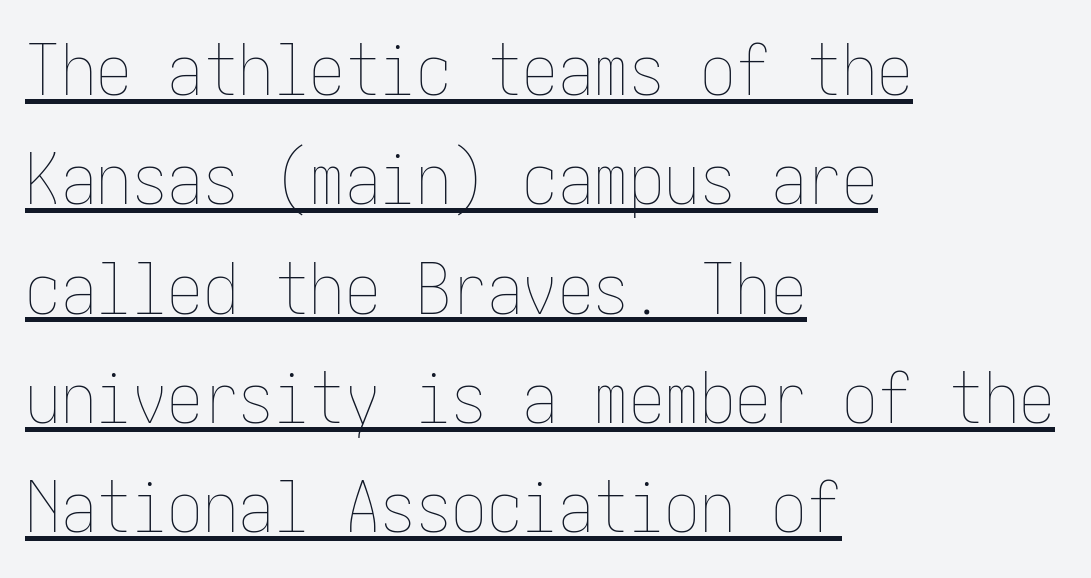
Q: Is the text bold? A: No.
Q: Is the text italic (slanted)? A: No, it is upright.
Q: Is the text underlined? A: Yes.
Q: How is the paragraph aligned? A: Left-aligned.
Q: Is the spacing between letters normal or unusually wide? A: Normal.
Q: Is the spacing between lines tight, normal or loose? A: Normal.
Q: Width (condensed, normal, or wide)? A: Condensed.
Q: Stroke contrast? A: Low.
Q: x-height? A: Medium.
